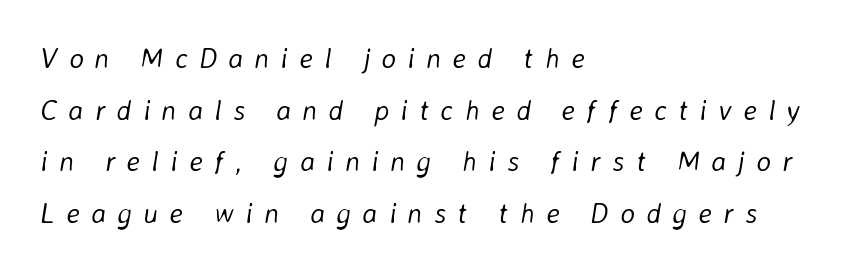
Q: Is the text bold? A: No.
Q: Is the text italic (slanted)? A: Yes, it leans right by about 8 degrees.
Q: Is the text underlined? A: No.
Q: How is the paragraph aligned? A: Left-aligned.
Q: Is the spacing between letters normal or unusually wide? A: Unusually wide.
Q: Width (condensed, normal, or wide)? A: Normal.
Q: Stroke contrast? A: Low.
Q: x-height? A: Medium.
Q: Monospaced? A: No.
